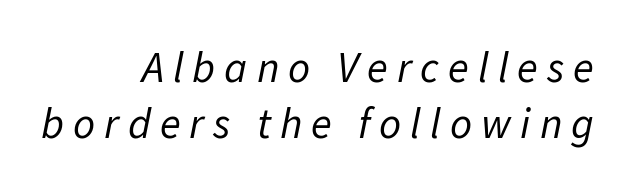
{"italic": "yes", "lean": "right", "slant_degrees": 11, "bold": "no", "weight": "regular", "width": "normal", "stroke_contrast": "low", "x_height": "medium", "monospaced": "no", "underline": "no", "align": "right", "line_spacing": "normal", "line_spacing_ratio": 1.31, "letter_spacing": "wide", "letter_spacing_em": 0.21, "glyph_px": 43}
